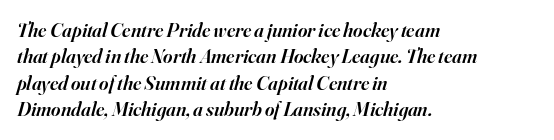
Q: Is the text bold? A: Semi-bold.
Q: Is the text italic (slanted)? A: Yes, it leans right by about 16 degrees.
Q: Is the text underlined? A: No.
Q: How is the paragraph aligned? A: Left-aligned.
Q: Is the spacing between letters normal or unusually wide? A: Normal.
Q: Is the spacing between lines tight, normal or loose? A: Normal.
